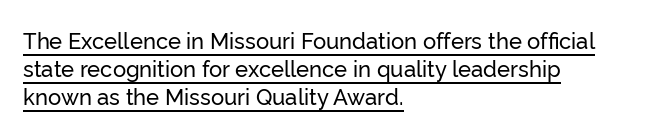
Q: Is the text italic (slanted)? A: No, it is upright.
Q: Is the text underlined? A: Yes.
Q: How is the paragraph aligned? A: Left-aligned.
Q: Is the spacing between letters normal or unusually wide? A: Normal.
Q: Is the spacing between lines tight, normal or loose? A: Normal.
